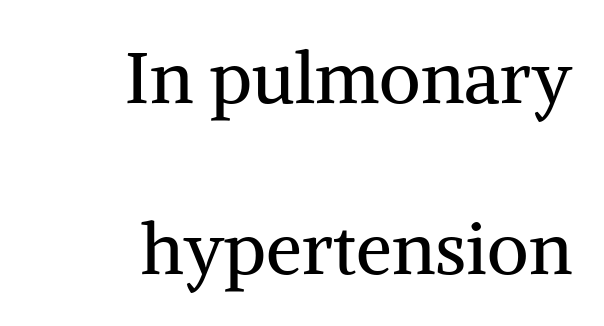
Q: Is the text bold? A: No.
Q: Is the text italic (slanted)? A: No, it is upright.
Q: Is the typeface a serif or a sans-serif typeface? A: Serif.
Q: Is the text underlined? A: No.
Q: How is the paragraph aligned? A: Right-aligned.
Q: Is the spacing between letters normal or unusually wide? A: Normal.
Q: Is the spacing between lines tight, normal or loose? A: Loose.
Q: Width (condensed, normal, or wide)? A: Normal.
Q: Stroke contrast? A: Medium.
Q: x-height? A: Medium.
Q: Monospaced? A: No.
